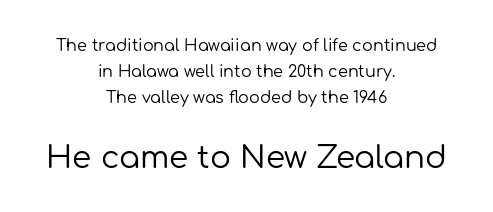
Q: Is the text bold? A: No.
Q: Is the text italic (slanted)? A: No, it is upright.
Q: Is the typeface a serif or a sans-serif typeface? A: Sans-serif.
Q: Is the text underlined? A: No.
Q: How is the paragraph aligned? A: Centered.
Q: Is the spacing between letters normal or unusually wide? A: Normal.
Q: Is the spacing between lines tight, normal or loose? A: Normal.
Q: Which block of text is set in a larger size, the first (top) or the second (bottom)? A: The second (bottom) one.
Q: Width (condensed, normal, or wide)? A: Normal.
Q: Stroke contrast? A: Low.
Q: x-height? A: Medium.
Q: Monospaced? A: No.
